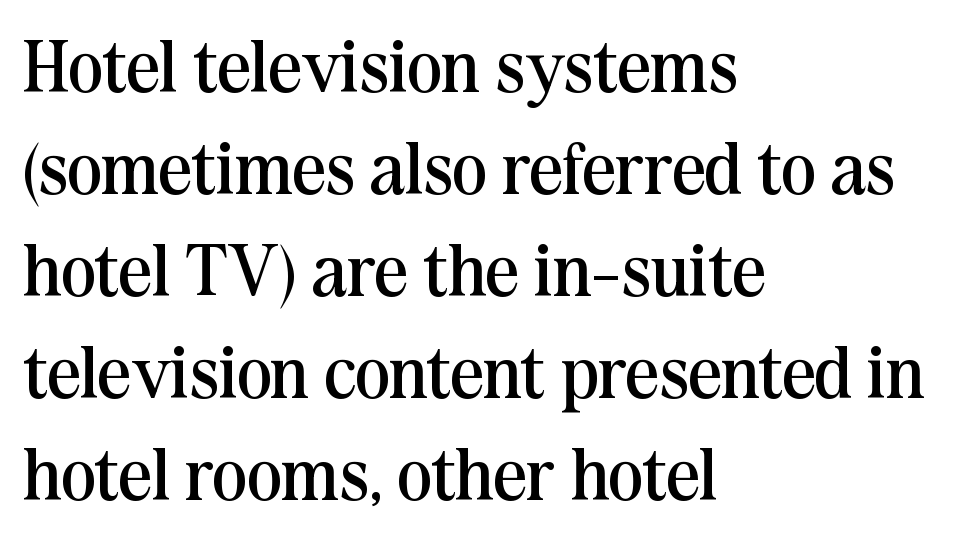
The image shows 74 px regular-weight serif type, upright; set left-aligned, normal line spacing (1.38x), normal letter spacing, not underlined; medium stroke contrast and a medium x-height.
